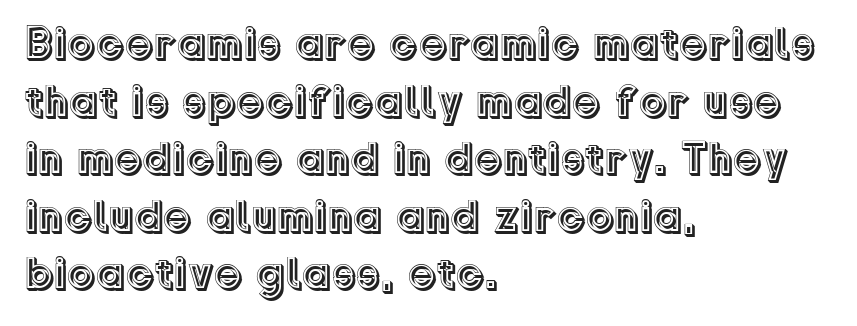
The image shows 45 px text type, upright; set left-aligned, normal line spacing (1.28x), normal letter spacing, not underlined; a medium x-height.
